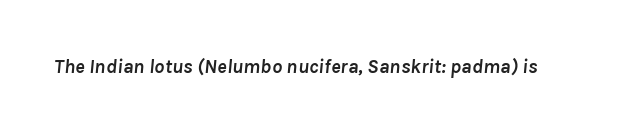
The image shows 20 px bold type, italic (leaning right); set normal letter spacing, not underlined.
